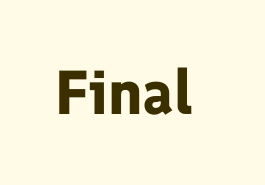
The glyphs are unaccompanied by any horizontal stroke below them. You'd pick this weight for a headline — it's a proper bold. The rendering keeps characters at their native spacing. Note: no serifs on the glyphs. Tall strokes in this sample are plumb rather than angled. This sample has the flowing, uneven cadence of proportional lettering.
